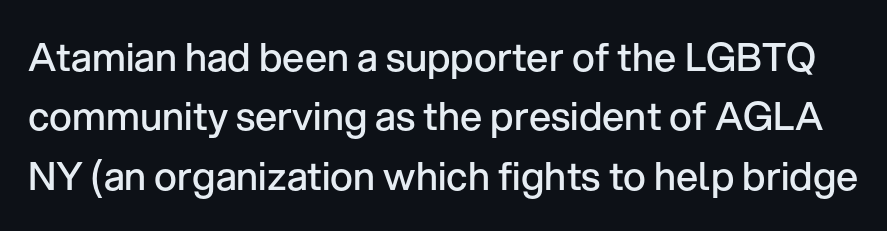
Q: Is the text bold? A: Semi-bold.
Q: Is the text italic (slanted)? A: No, it is upright.
Q: Is the typeface a serif or a sans-serif typeface? A: Sans-serif.
Q: Is the text underlined? A: No.
Q: Is the spacing between letters normal or unusually wide? A: Normal.
Q: Is the spacing between lines tight, normal or loose? A: Normal.
Q: Width (condensed, normal, or wide)? A: Normal.
Q: Stroke contrast? A: Low.
Q: x-height? A: Medium.
Q: Monospaced? A: No.
